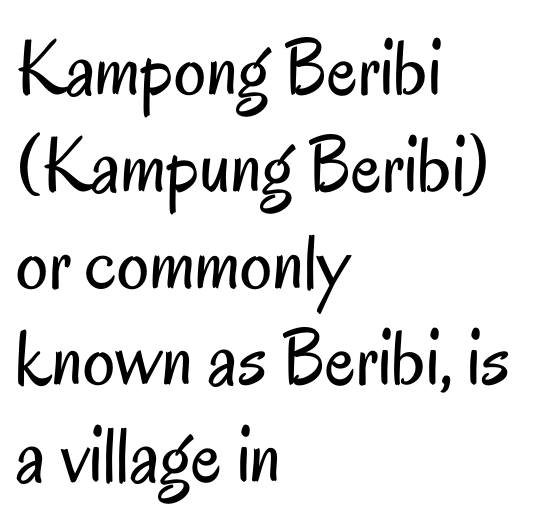
The image shows 80 px regular-weight, condensed sans-serif type, upright; set left-aligned, line spacing 1.21x, normal letter spacing, not underlined; low stroke contrast and a small x-height.
